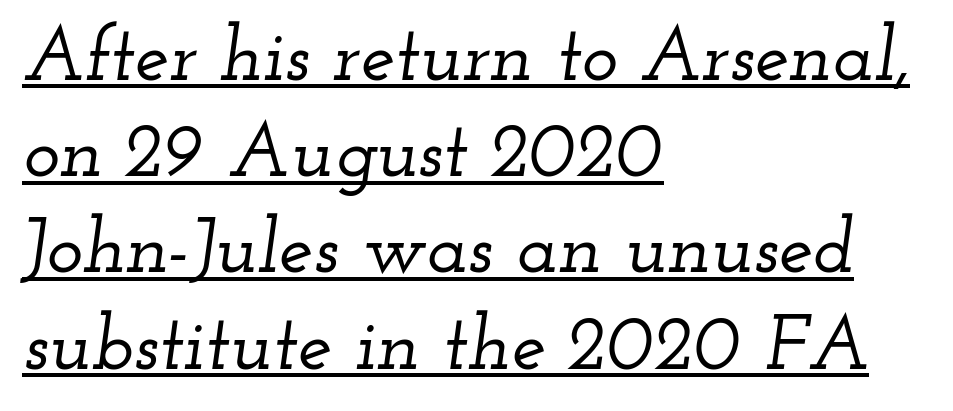
Q: Is the text italic (slanted)? A: Yes, it leans right by about 12 degrees.
Q: Is the typeface a serif or a sans-serif typeface? A: Serif.
Q: Is the text underlined? A: Yes.
Q: How is the paragraph aligned? A: Left-aligned.
Q: Is the spacing between letters normal or unusually wide? A: Normal.
Q: Is the spacing between lines tight, normal or loose? A: Normal.
Q: Width (condensed, normal, or wide)? A: Wide.
Q: Stroke contrast? A: Low.
Q: x-height? A: Small.
Q: Monospaced? A: No.
